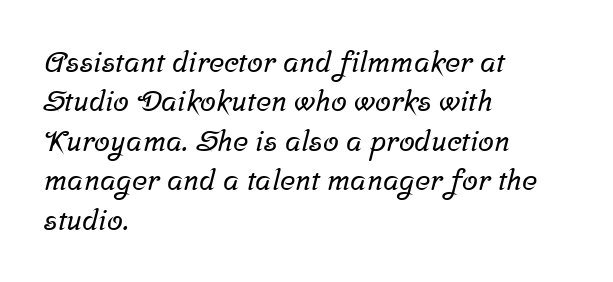
{"width": "normal", "stroke_contrast": "low", "x_height": "medium", "monospaced": "no", "underline": "no", "align": "left", "line_spacing": "normal", "line_spacing_ratio": 1.36, "letter_spacing": "normal", "letter_spacing_em": 0.0, "glyph_px": 29}
